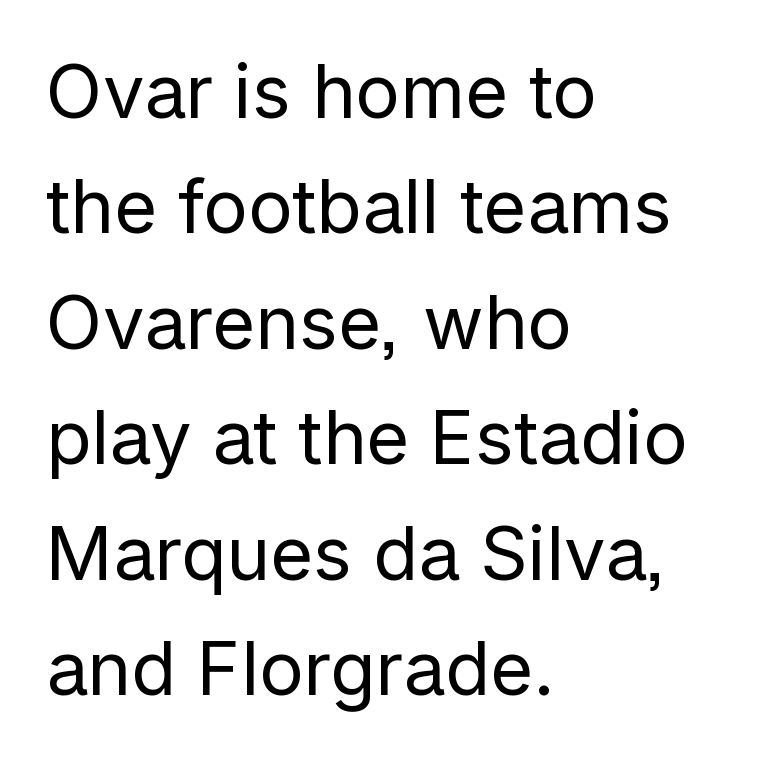
{"serif": "no", "italic": "no", "bold": "no", "weight": "regular", "width": "normal", "stroke_contrast": "low", "x_height": "medium", "monospaced": "no", "underline": "no", "align": "left", "line_spacing": "normal", "line_spacing_ratio": 1.56, "letter_spacing": "normal", "letter_spacing_em": 0.0, "glyph_px": 74}
